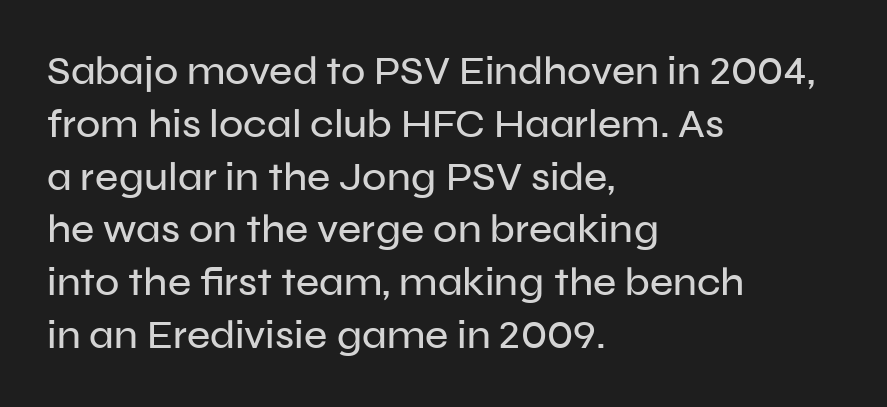
The image shows 40 px sans-serif type, upright; set left-aligned, normal line spacing (1.32x), normal letter spacing, not underlined; low stroke contrast and a medium x-height.
